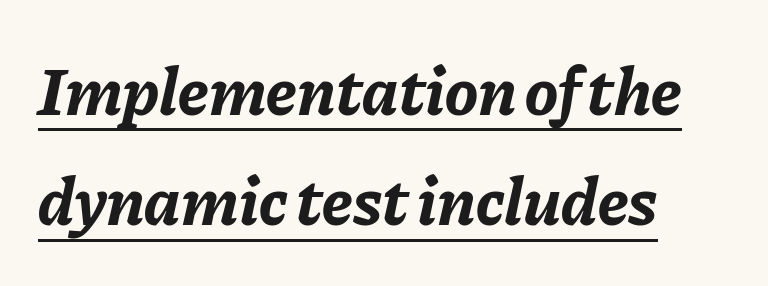
Q: Is the text bold? A: Yes.
Q: Is the text italic (slanted)? A: Yes, it leans right by about 11 degrees.
Q: Is the text underlined? A: Yes.
Q: How is the paragraph aligned? A: Left-aligned.
Q: Is the spacing between letters normal or unusually wide? A: Normal.
Q: Is the spacing between lines tight, normal or loose? A: Normal.
Q: Width (condensed, normal, or wide)? A: Normal.
Q: Stroke contrast? A: Low.
Q: x-height? A: Medium.
Q: Monospaced? A: No.
